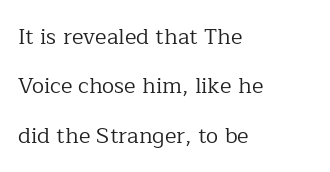
{"italic": "no", "bold": "no", "underline": "no", "align": "left", "line_spacing": "loose", "line_spacing_ratio": 2.24, "letter_spacing": "normal", "letter_spacing_em": 0.0, "glyph_px": 22}
